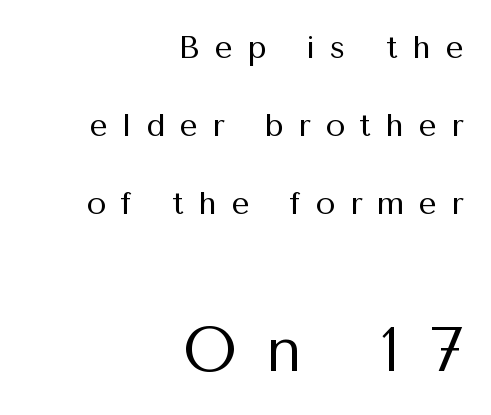
The image shows 63 px regular-weight sans-serif type, upright; set right-aligned, loose line spacing (2.44x), unusually wide letter spacing (+0.45 em), not underlined; the second (bottom) block is 1.97x larger; medium stroke contrast and a medium x-height.
